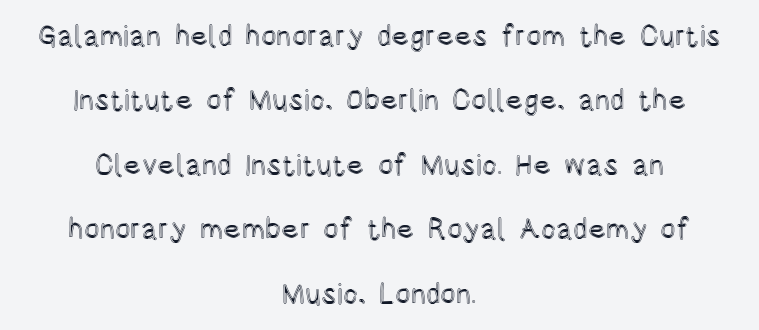
Between one letter and the next there's only the usual sliver of space. A typesetter would call this proportional, since set widths differ per character. Nobody drew a line under any word here. Reading down the column, the eye jumps a long way to each next line. The passage is arranged like a title page — every line centered. No italicization has been applied; the sample stays upright.
